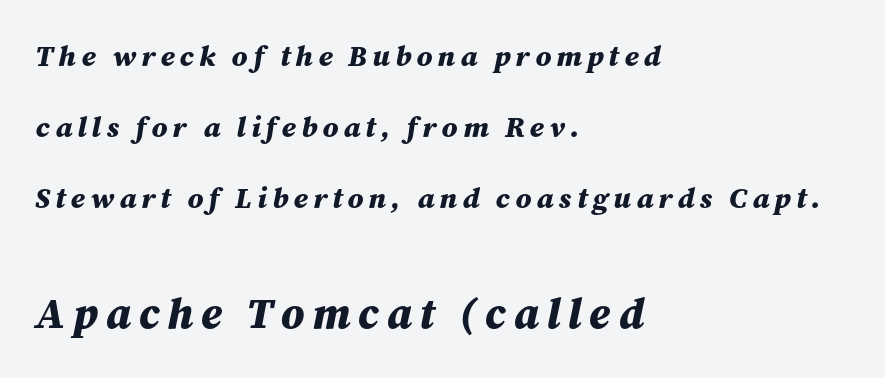
Q: Is the text bold? A: Yes.
Q: Is the text italic (slanted)? A: Yes, it leans right by about 12 degrees.
Q: Is the text underlined? A: No.
Q: How is the paragraph aligned? A: Left-aligned.
Q: Is the spacing between lines tight, normal or loose? A: Loose.
Q: Which block of text is set in a larger size, the first (top) or the second (bottom)? A: The second (bottom) one.
Q: Width (condensed, normal, or wide)? A: Normal.
Q: Stroke contrast? A: Medium.
Q: x-height? A: Medium.
Q: Monospaced? A: No.
